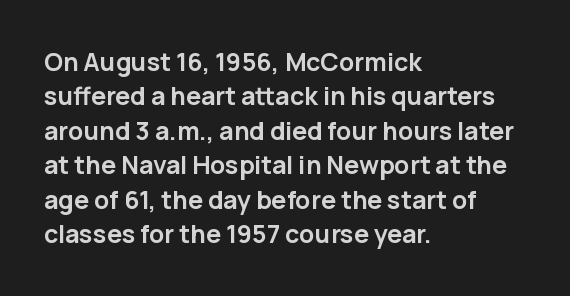
{"italic": "no", "bold": "yes", "underline": "no", "align": "left", "line_spacing": "normal", "line_spacing_ratio": 1.38, "letter_spacing": "normal", "letter_spacing_em": 0.0, "glyph_px": 25}
